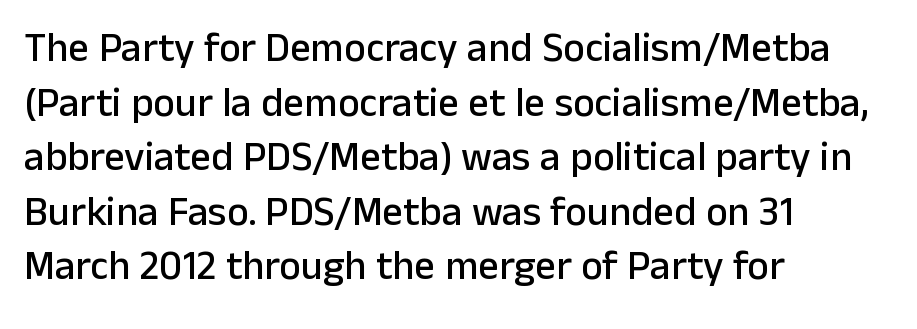
The image shows 41 px sans-serif type, upright; set left-aligned, normal line spacing (1.33x), normal letter spacing, not underlined; low stroke contrast and a medium x-height.
